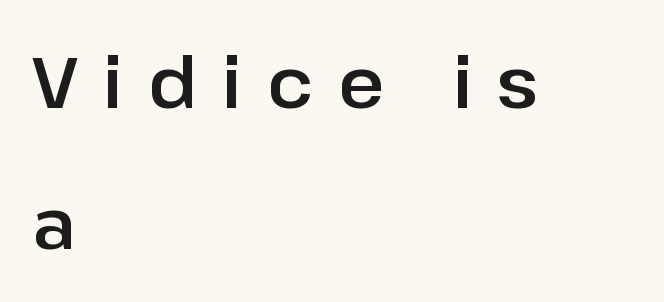
{"serif": "no", "italic": "no", "width": "normal", "stroke_contrast": "low", "x_height": "medium", "monospaced": "no", "underline": "no", "align": "left", "line_spacing": "loose", "line_spacing_ratio": 1.98, "letter_spacing": "wide", "letter_spacing_em": 0.35, "glyph_px": 71}
